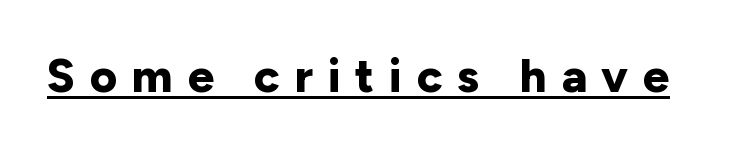
The image shows 47 px bold sans-serif type, upright; set unusually wide letter spacing (+0.31 em), underlined; low stroke contrast and a medium x-height.
